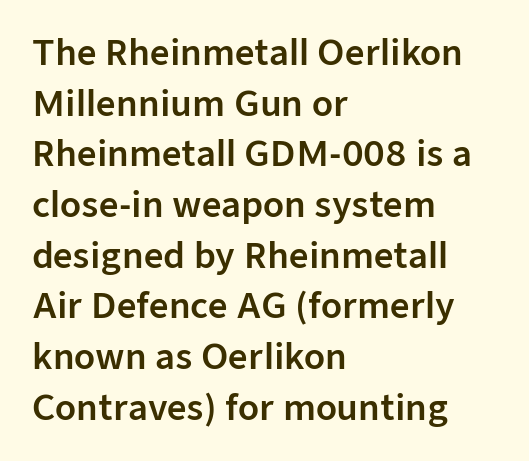
The strip under each line holds only bare page. Note: no serifs on the glyphs. Line spacing here is normal. Does extra space separate the letters? No, they use regular spacing.
